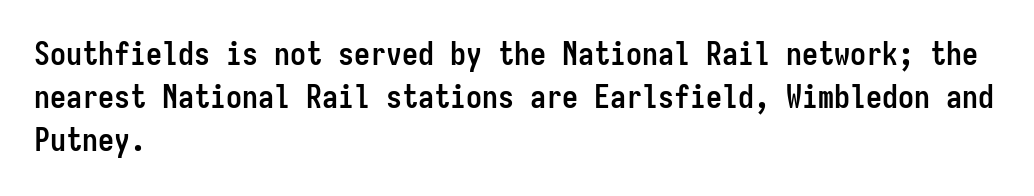
The image shows 32 px semibold, condensed sans-serif type, upright, monospaced; set left-aligned, normal line spacing (1.35x), normal letter spacing, not underlined; low stroke contrast and a medium x-height.
